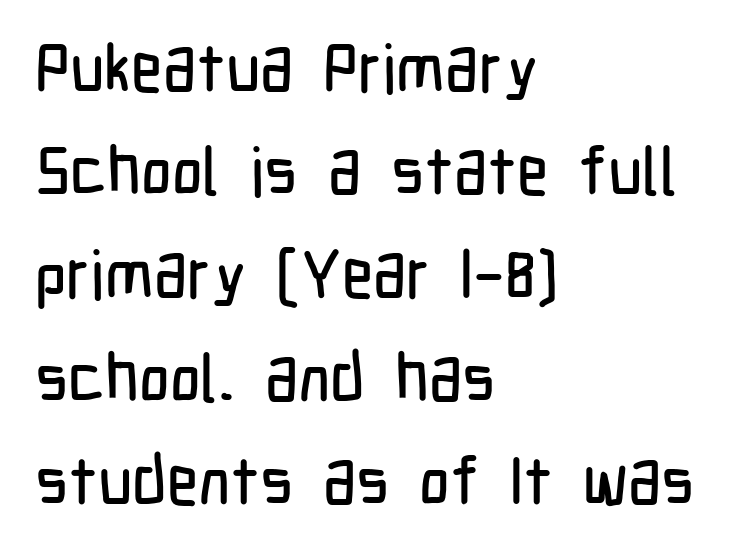
The image shows 67 px condensed sans-serif type, upright; set left-aligned, normal line spacing (1.54x), normal letter spacing, not underlined; low stroke contrast and a medium x-height.
